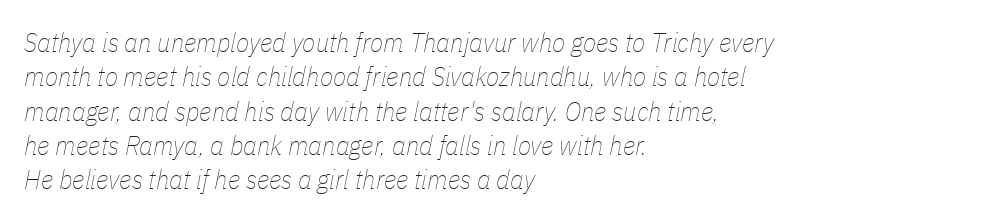
Q: Is the text bold? A: No.
Q: Is the text italic (slanted)? A: Yes, it leans right by about 11 degrees.
Q: Is the text underlined? A: No.
Q: How is the paragraph aligned? A: Left-aligned.
Q: Is the spacing between letters normal or unusually wide? A: Normal.
Q: Is the spacing between lines tight, normal or loose? A: Normal.
